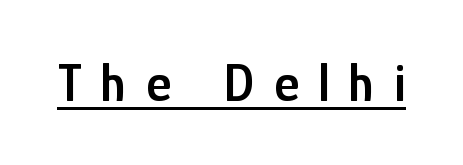
The image shows 54 px semibold, condensed sans-serif type, upright; set unusually wide letter spacing (+0.36 em), underlined; low stroke contrast and a medium x-height.
